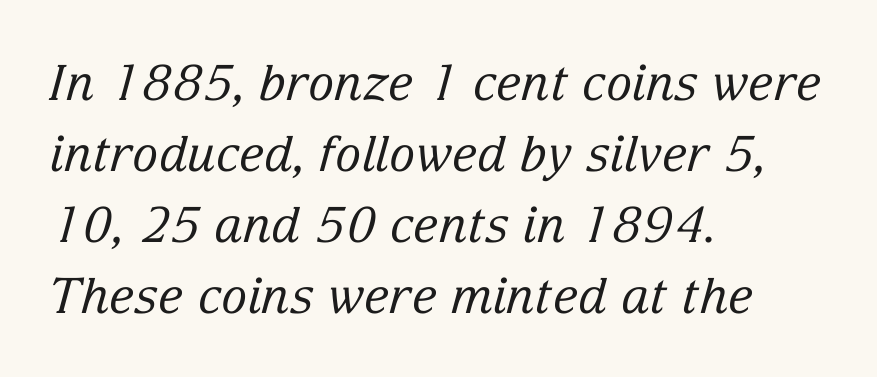
A typesetter would mark this as italic. Plain, unruled lines of type. Letter spacing: default. Is the block centered? No — it sits flush against the left margin. This sample has the flowing, uneven cadence of proportional lettering. What's the leading like? Ordinary, nothing unusual.
